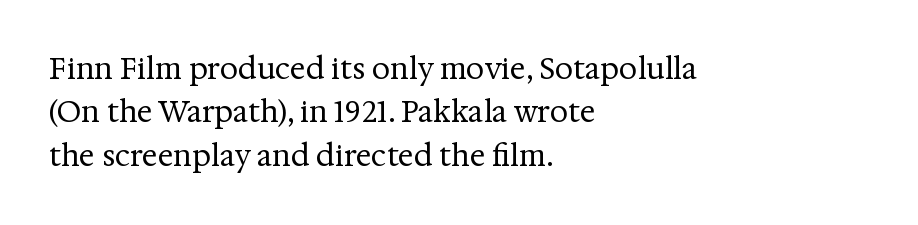
Q: Is the text bold? A: No.
Q: Is the text italic (slanted)? A: No, it is upright.
Q: Is the typeface a serif or a sans-serif typeface? A: Serif.
Q: Is the text underlined? A: No.
Q: How is the paragraph aligned? A: Left-aligned.
Q: Is the spacing between letters normal or unusually wide? A: Normal.
Q: Is the spacing between lines tight, normal or loose? A: Normal.
Q: Width (condensed, normal, or wide)? A: Normal.
Q: Stroke contrast? A: Medium.
Q: x-height? A: Medium.
Q: Monospaced? A: No.
